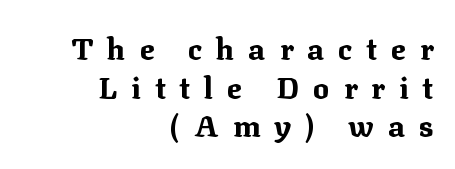
The image shows 30 px bold serif type, upright; set right-aligned, normal line spacing (1.29x), unusually wide letter spacing (+0.47 em), not underlined; medium stroke contrast and a medium x-height.
